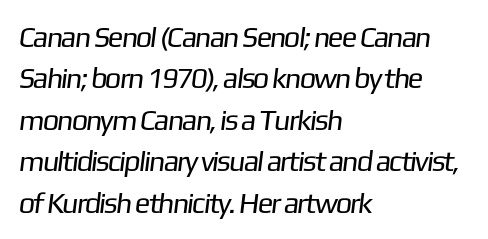
Q: Is the text bold? A: No.
Q: Is the typeface a serif or a sans-serif typeface? A: Sans-serif.
Q: Is the text underlined? A: No.
Q: How is the paragraph aligned? A: Left-aligned.
Q: Is the spacing between letters normal or unusually wide? A: Normal.
Q: Is the spacing between lines tight, normal or loose? A: Normal.
Q: Width (condensed, normal, or wide)? A: Normal.
Q: Stroke contrast? A: Low.
Q: x-height? A: Medium.
Q: Monospaced? A: No.
